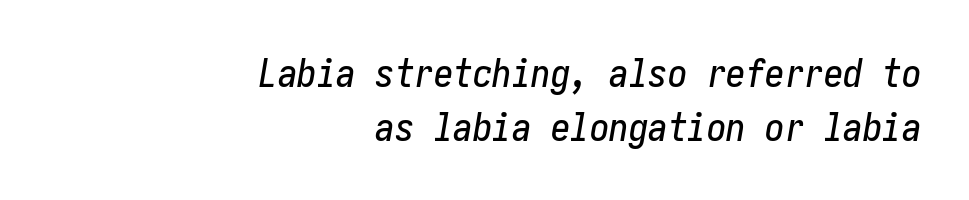
{"italic": "yes", "lean": "right", "slant_degrees": 10, "width": "condensed", "stroke_contrast": "low", "x_height": "medium", "underline": "no", "align": "right", "line_spacing": "normal", "line_spacing_ratio": 1.38, "letter_spacing": "normal", "letter_spacing_em": 0.0, "glyph_px": 39}
